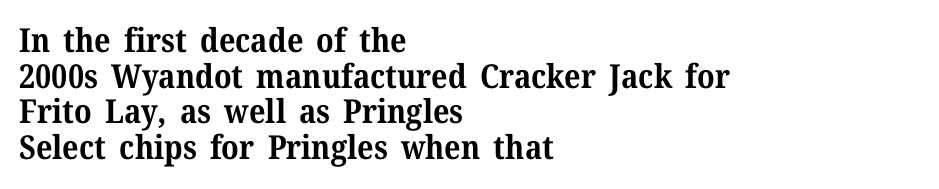
{"serif": "yes", "italic": "no", "bold": "yes", "weight": "bold", "width": "normal", "stroke_contrast": "medium", "x_height": "medium", "monospaced": "no", "underline": "no", "align": "left", "line_spacing": "tight", "line_spacing_ratio": 1.08, "letter_spacing": "normal", "letter_spacing_em": 0.0, "glyph_px": 33}
